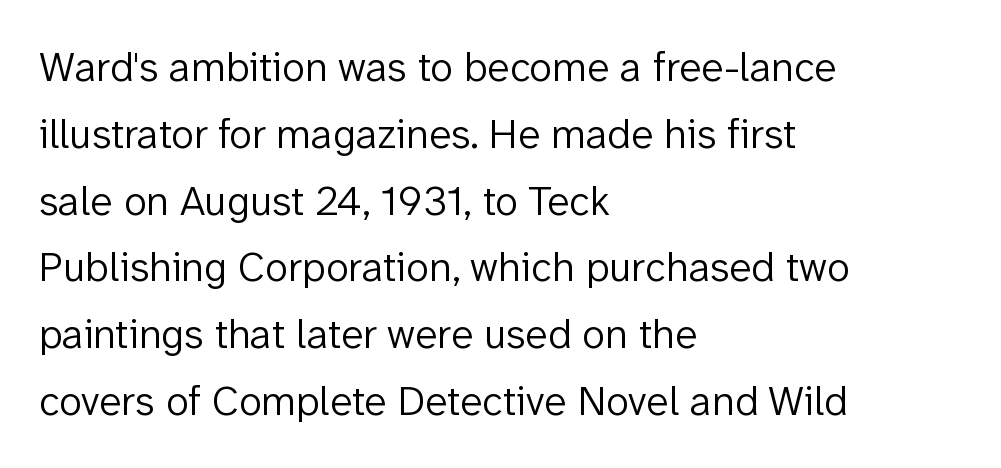
{"serif": "no", "italic": "no", "bold": "no", "weight": "light", "width": "normal", "stroke_contrast": "low", "x_height": "medium", "monospaced": "no", "underline": "no", "align": "left", "line_spacing": "normal", "line_spacing_ratio": 1.59, "letter_spacing": "normal", "letter_spacing_em": 0.0, "glyph_px": 42}
